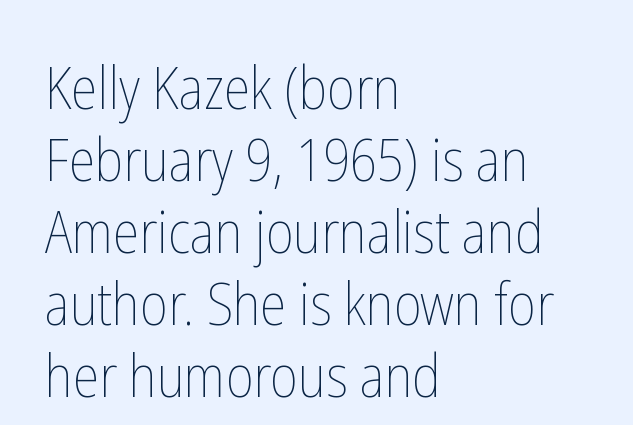
Q: Is the text bold? A: No.
Q: Is the text italic (slanted)? A: No, it is upright.
Q: Is the text underlined? A: No.
Q: How is the paragraph aligned? A: Left-aligned.
Q: Is the spacing between letters normal or unusually wide? A: Normal.
Q: Width (condensed, normal, or wide)? A: Condensed.
Q: Stroke contrast? A: Low.
Q: x-height? A: Medium.
Q: Monospaced? A: No.
